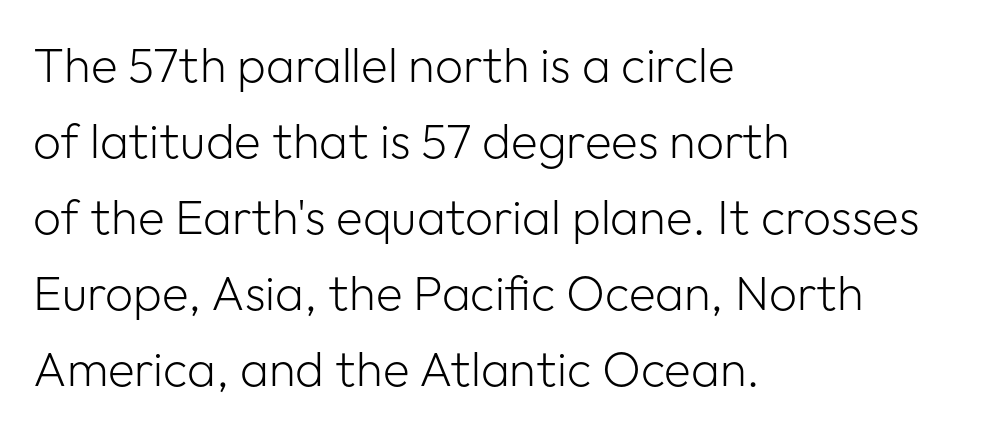
{"serif": "no", "italic": "no", "bold": "no", "weight": "light", "width": "normal", "stroke_contrast": "low", "x_height": "medium", "monospaced": "no", "underline": "no", "align": "left", "line_spacing": "normal", "line_spacing_ratio": 1.55, "letter_spacing": "normal", "letter_spacing_em": 0.0, "glyph_px": 49}
